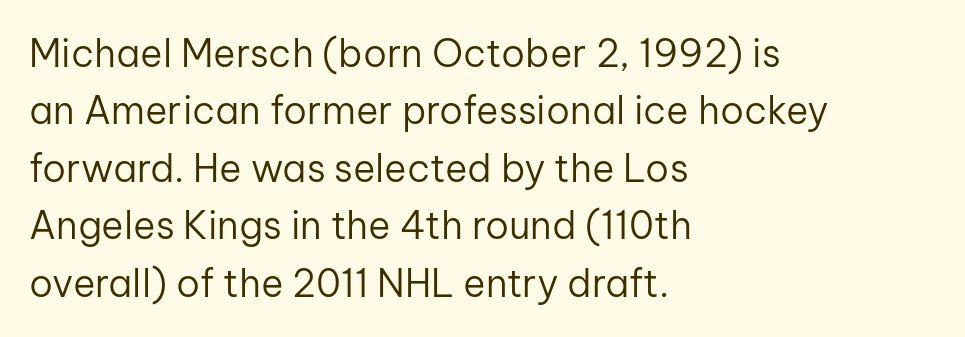
The image shows 38 px regular-weight sans-serif type, upright; set left-aligned, normal line spacing (1.51x), normal letter spacing, not underlined; low stroke contrast and a medium x-height.
